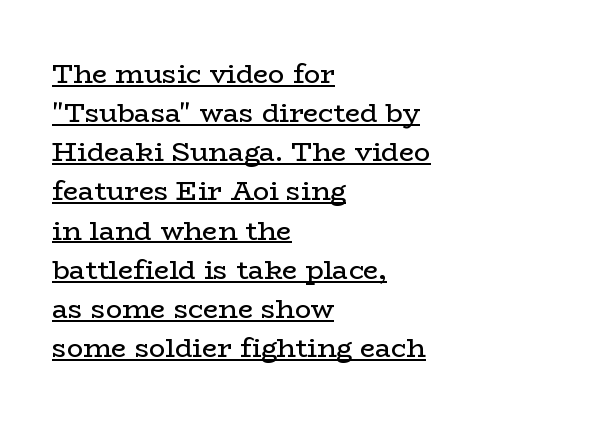
{"italic": "no", "bold": "no", "underline": "yes", "align": "left", "line_spacing": "normal", "line_spacing_ratio": 1.45, "letter_spacing": "normal", "letter_spacing_em": 0.0, "glyph_px": 27}
